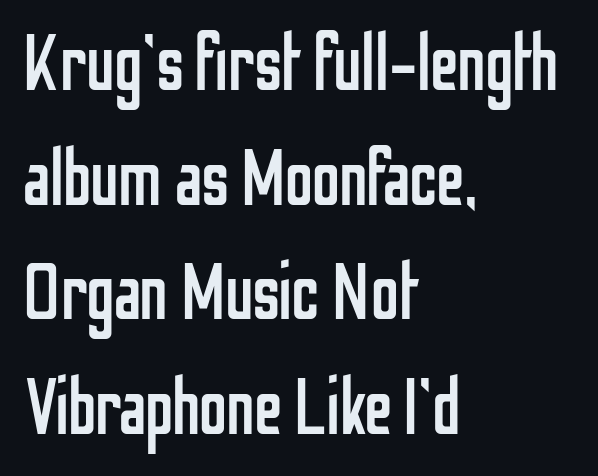
Q: Is the text bold? A: No.
Q: Is the text italic (slanted)? A: No, it is upright.
Q: Is the typeface a serif or a sans-serif typeface? A: Sans-serif.
Q: Is the text underlined? A: No.
Q: How is the paragraph aligned? A: Left-aligned.
Q: Is the spacing between letters normal or unusually wide? A: Normal.
Q: Is the spacing between lines tight, normal or loose? A: Normal.
Q: Width (condensed, normal, or wide)? A: Condensed.
Q: Stroke contrast? A: Low.
Q: x-height? A: Medium.
Q: Monospaced? A: No.
